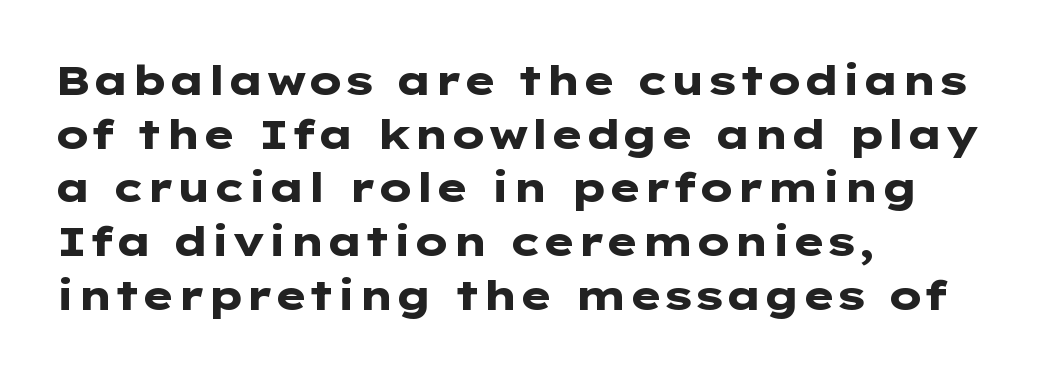
{"serif": "no", "italic": "no", "bold": "yes", "weight": "heavy", "width": "wide", "stroke_contrast": "low", "x_height": "medium", "underline": "no", "align": "left", "line_spacing": "normal", "line_spacing_ratio": 1.31, "letter_spacing": "normal", "letter_spacing_em": 0.0, "glyph_px": 41}
